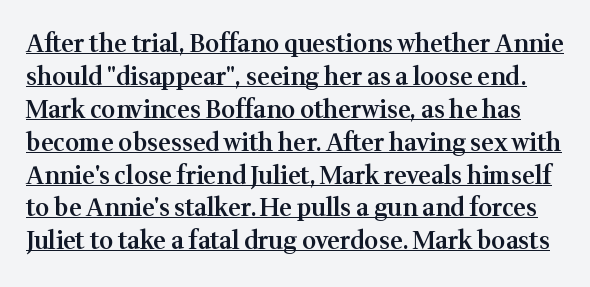
Does the lettering tilt? It doesn't — this is upright. The lettering is marked with a stroke running underneath it. The designer left line spacing at the default. Observe the ordinary spacing: letters are neighbours, not strangers. Each glyph is drawn with semibold strokes, heavier than normal yet not fully bold.
